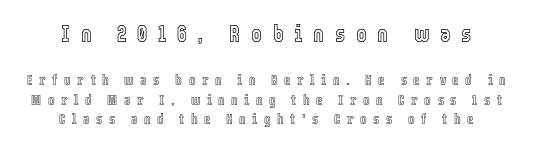
Q: Is the text italic (slanted)? A: No, it is upright.
Q: Is the text underlined? A: No.
Q: Is the spacing between letters normal or unusually wide? A: Unusually wide.
Q: Is the spacing between lines tight, normal or loose? A: Normal.
Q: Which block of text is set in a larger size, the first (top) or the second (bottom)? A: The first (top) one.
